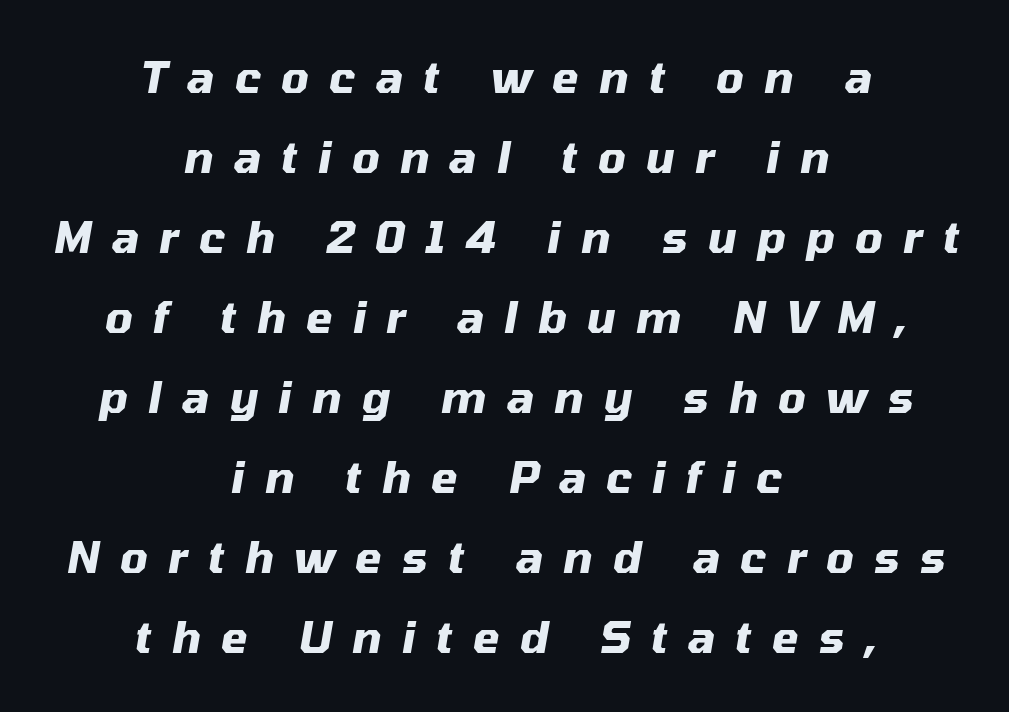
The font is running at its bold setting. Type without underlining. Caption: multi-line text, centered on the measure. Tall strokes in this sample are angled rather than plumb. The rendering uses natural spacing where letterforms have individual widths. The face used here is rendered with a markedly widened letterfit.
